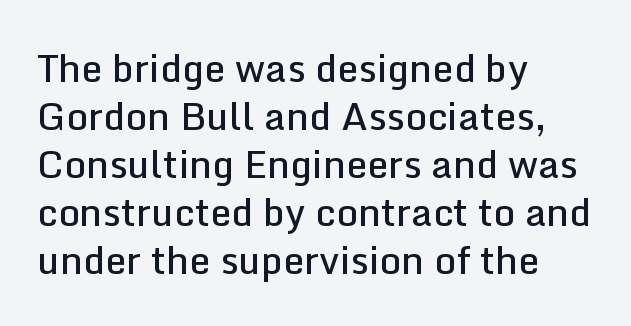
Q: Is the text bold? A: Semi-bold.
Q: Is the text italic (slanted)? A: No, it is upright.
Q: Is the typeface a serif or a sans-serif typeface? A: Sans-serif.
Q: Is the text underlined? A: No.
Q: How is the paragraph aligned? A: Left-aligned.
Q: Is the spacing between letters normal or unusually wide? A: Normal.
Q: Is the spacing between lines tight, normal or loose? A: Normal.
Q: Width (condensed, normal, or wide)? A: Normal.
Q: Stroke contrast? A: Low.
Q: x-height? A: Medium.
Q: Monospaced? A: No.
